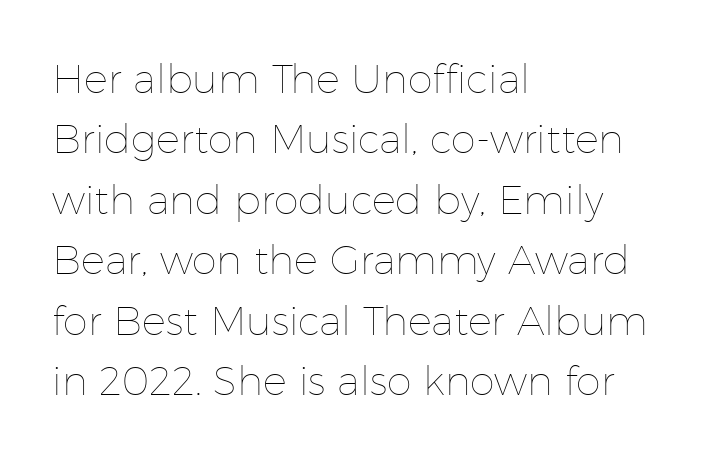
Look at the tracking — it's just the regular setting, nothing added. Short and long lines alike share a common starting point at left. Think of a printed novel: that variable character pitch is what you see here. Quick note: interline space is typical. Stem width sits at or under what a default text font uses.
